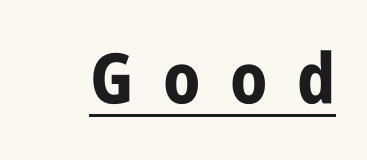
Q: Is the text bold? A: Yes.
Q: Is the text italic (slanted)? A: No, it is upright.
Q: Is the typeface a serif or a sans-serif typeface? A: Sans-serif.
Q: Is the text underlined? A: Yes.
Q: Is the spacing between letters normal or unusually wide? A: Unusually wide.
Q: Width (condensed, normal, or wide)? A: Condensed.
Q: Stroke contrast? A: Low.
Q: x-height? A: Large.
Q: Monospaced? A: No.
